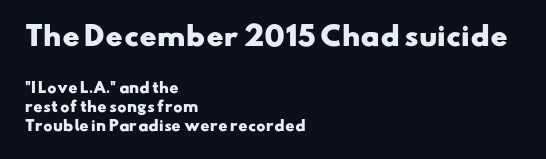
Q: Is the text bold? A: Yes.
Q: Is the text underlined? A: No.
Q: How is the paragraph aligned? A: Left-aligned.
Q: Is the spacing between letters normal or unusually wide? A: Normal.
Q: Is the spacing between lines tight, normal or loose? A: Normal.
Q: Which block of text is set in a larger size, the first (top) or the second (bottom)? A: The first (top) one.
